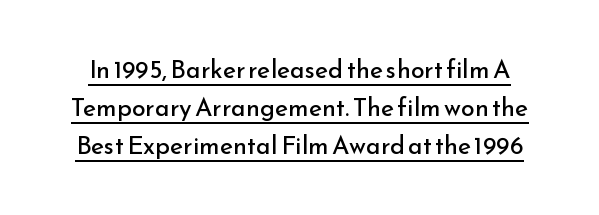
{"italic": "no", "bold": "no", "underline": "yes", "line_spacing": "normal", "line_spacing_ratio": 1.53, "letter_spacing": "normal", "letter_spacing_em": 0.0, "glyph_px": 25}
